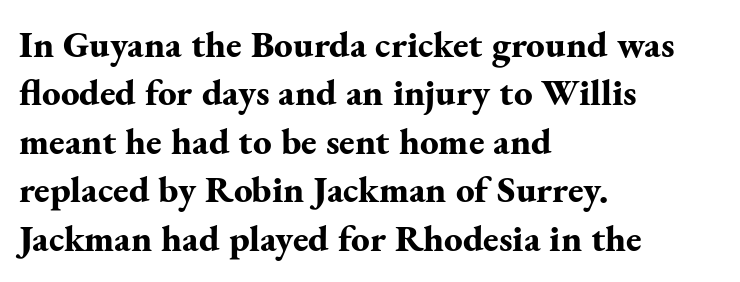
The image shows 37 px bold serif type, upright; set left-aligned, normal line spacing (1.31x), normal letter spacing, not underlined; medium stroke contrast and a small x-height.
